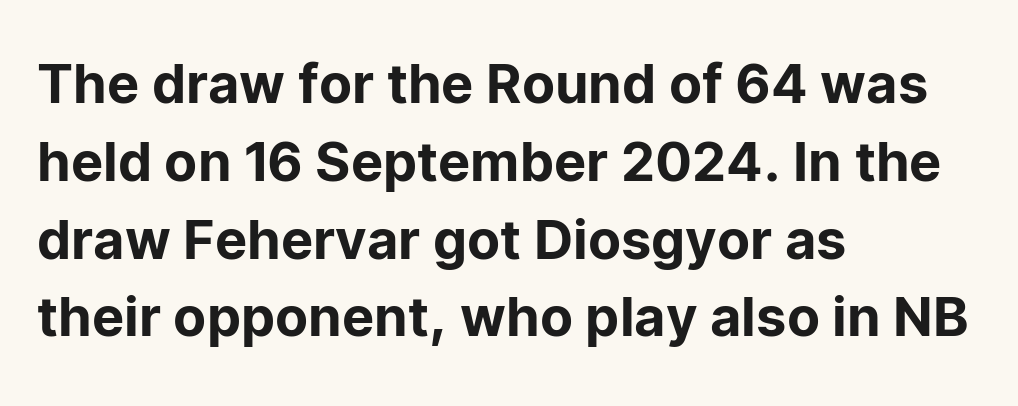
{"serif": "no", "italic": "no", "width": "normal", "stroke_contrast": "low", "x_height": "medium", "monospaced": "no", "underline": "no", "align": "left", "line_spacing": "normal", "line_spacing_ratio": 1.44, "letter_spacing": "normal", "letter_spacing_em": 0.0, "glyph_px": 54}
